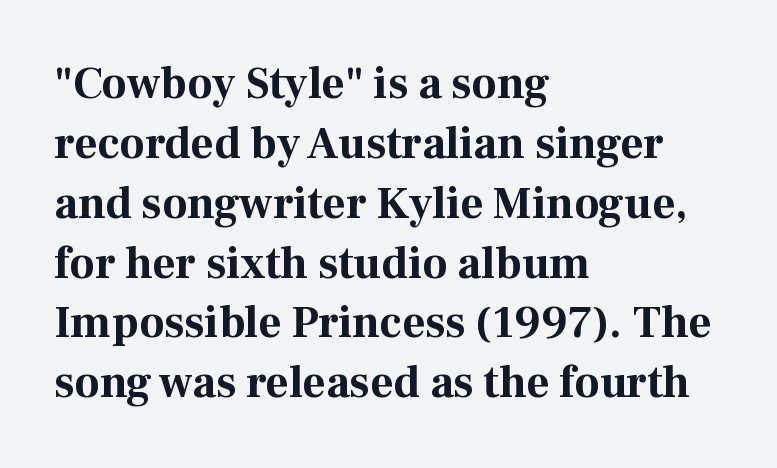
{"serif": "yes", "italic": "no", "bold": "yes", "weight": "bold", "width": "normal", "stroke_contrast": "medium", "x_height": "medium", "monospaced": "no", "underline": "no", "align": "left", "line_spacing": "normal", "line_spacing_ratio": 1.33, "letter_spacing": "normal", "letter_spacing_em": 0.0, "glyph_px": 45}
